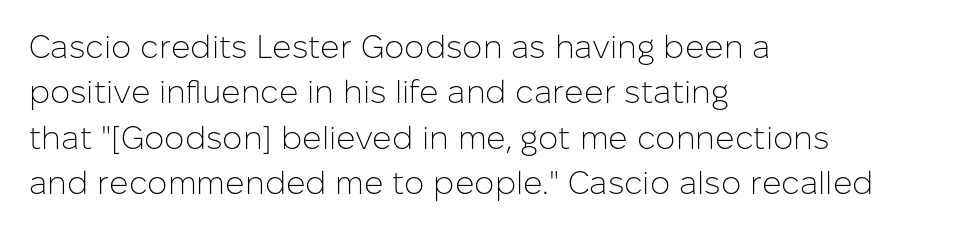
The image shows 32 px light sans-serif type, upright; set left-aligned, normal line spacing (1.42x), normal letter spacing, not underlined; low stroke contrast and a medium x-height.
